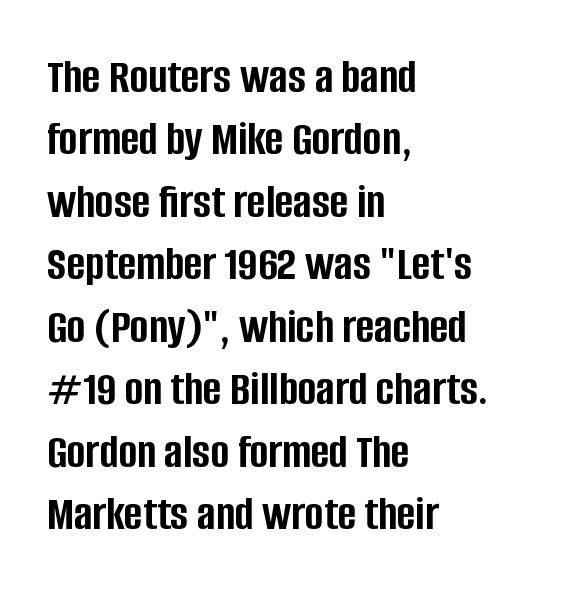
Q: Is the text bold? A: Yes.
Q: Is the text italic (slanted)? A: No, it is upright.
Q: Is the typeface a serif or a sans-serif typeface? A: Sans-serif.
Q: Is the text underlined? A: No.
Q: How is the paragraph aligned? A: Left-aligned.
Q: Is the spacing between letters normal or unusually wide? A: Normal.
Q: Is the spacing between lines tight, normal or loose? A: Normal.
Q: Width (condensed, normal, or wide)? A: Condensed.
Q: Stroke contrast? A: Low.
Q: x-height? A: Large.
Q: Monospaced? A: No.
